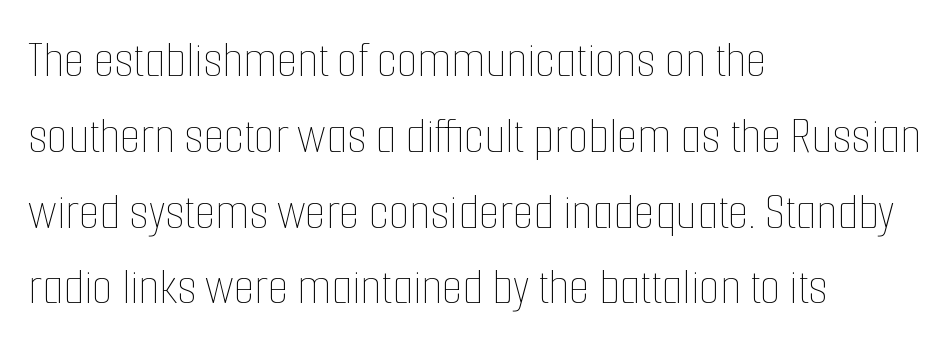
The image shows 53 px thin, condensed type, upright; set left-aligned, normal line spacing (1.43x), normal letter spacing, not underlined; low stroke contrast and a medium x-height.
